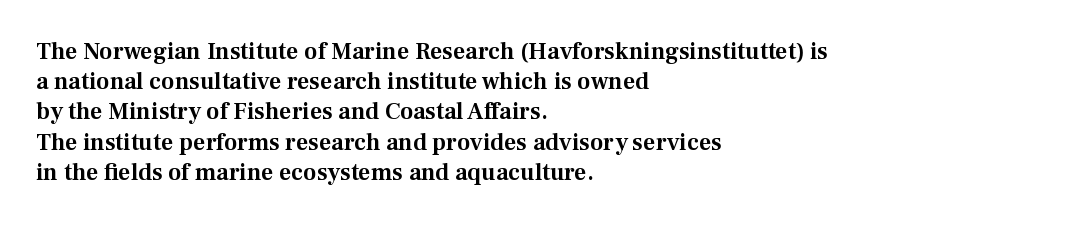
Q: Is the text italic (slanted)? A: No, it is upright.
Q: Is the text underlined? A: No.
Q: How is the paragraph aligned? A: Left-aligned.
Q: Is the spacing between letters normal or unusually wide? A: Normal.
Q: Is the spacing between lines tight, normal or loose? A: Normal.
